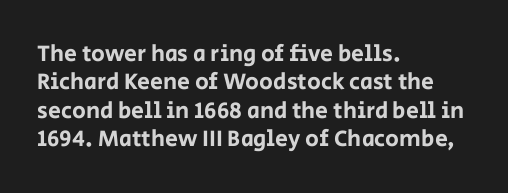
{"italic": "no", "underline": "no", "align": "left", "line_spacing_ratio": 1.23, "letter_spacing": "normal", "letter_spacing_em": 0.0, "glyph_px": 23}
